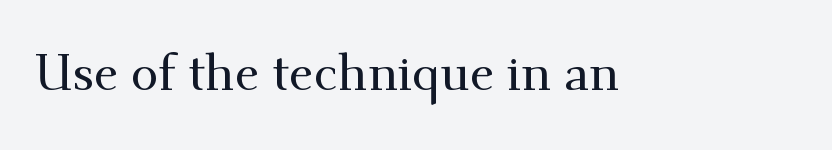
The image shows 50 px serif type, upright; set normal letter spacing, not underlined; medium stroke contrast and a small x-height.
